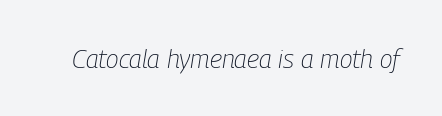
{"italic": "yes", "lean": "right", "slant_degrees": 9, "bold": "no", "underline": "no", "letter_spacing": "normal", "letter_spacing_em": 0.0, "glyph_px": 26}
